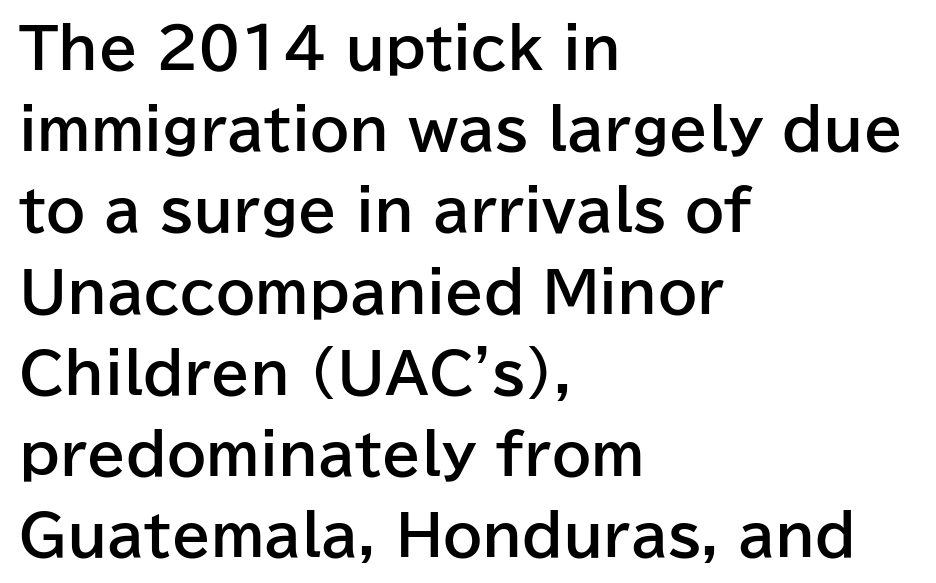
You could call the tracking neutral — neither tight nor loose. Check the space under the baseline: it is left empty. Is there much room between lines? A standard amount, neither cramped nor airy. Upright lettering throughout.
